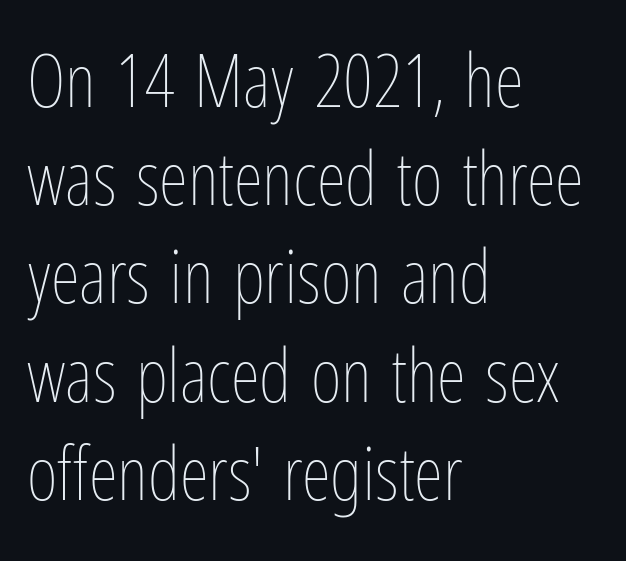
Q: Is the text bold? A: No.
Q: Is the text italic (slanted)? A: No, it is upright.
Q: Is the text underlined? A: No.
Q: How is the paragraph aligned? A: Left-aligned.
Q: Is the spacing between letters normal or unusually wide? A: Normal.
Q: Is the spacing between lines tight, normal or loose? A: Normal.
Q: Width (condensed, normal, or wide)? A: Condensed.
Q: Stroke contrast? A: Low.
Q: x-height? A: Medium.
Q: Monospaced? A: No.
